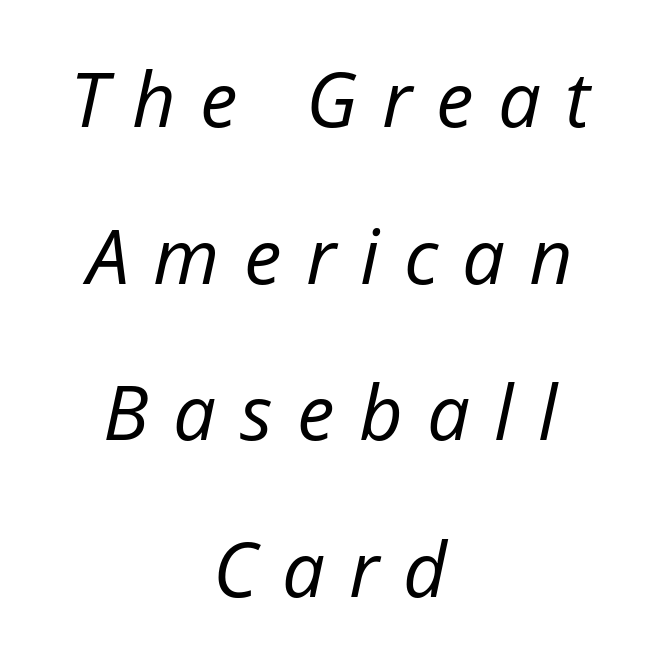
Q: Is the text bold? A: No.
Q: Is the text italic (slanted)? A: Yes, it leans right by about 12 degrees.
Q: Is the text underlined? A: No.
Q: How is the paragraph aligned? A: Centered.
Q: Is the spacing between letters normal or unusually wide? A: Unusually wide.
Q: Is the spacing between lines tight, normal or loose? A: Loose.
Q: Width (condensed, normal, or wide)? A: Normal.
Q: Stroke contrast? A: Low.
Q: x-height? A: Medium.
Q: Monospaced? A: No.
